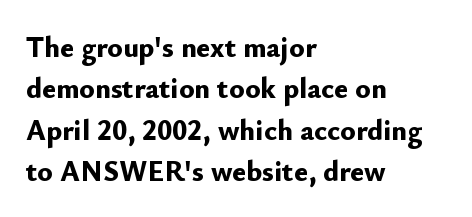
The image shows 29 px bold sans-serif type, upright; set left-aligned, normal line spacing (1.43x), normal letter spacing, not underlined; low stroke contrast and a small x-height.
